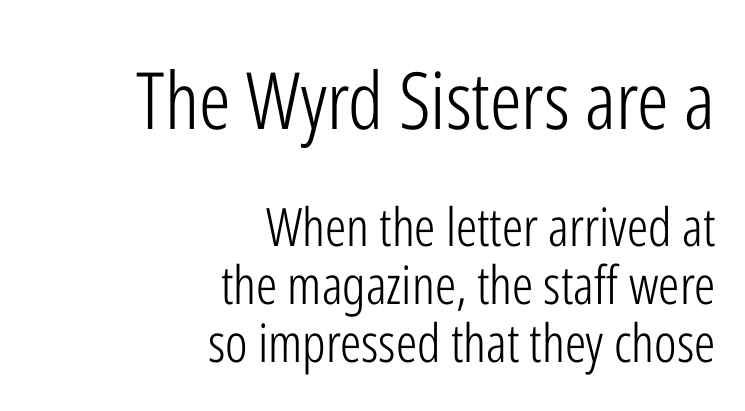
{"serif": "no", "italic": "no", "bold": "no", "weight": "light", "width": "condensed", "stroke_contrast": "low", "x_height": "medium", "monospaced": "no", "underline": "no", "align": "right", "line_spacing": "tight", "line_spacing_ratio": 1.09, "letter_spacing": "normal", "letter_spacing_em": 0.0, "larger_block": "first", "size_ratio": 1.49, "glyph_px": 79}
